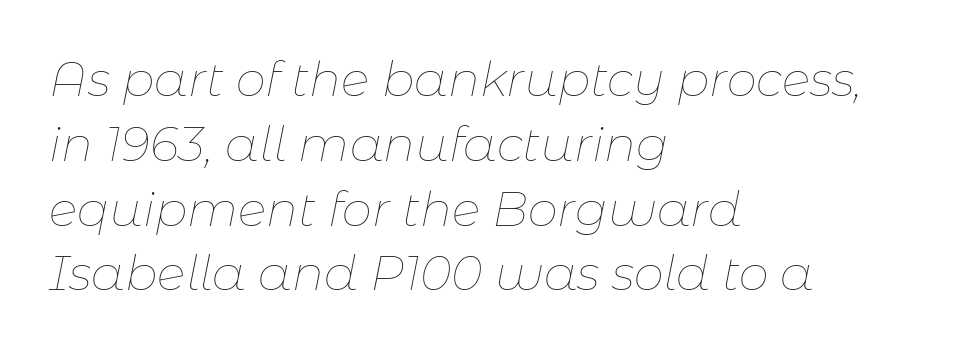
{"italic": "yes", "lean": "right", "slant_degrees": 11, "bold": "no", "weight": "thin", "width": "normal", "stroke_contrast": "low", "x_height": "medium", "monospaced": "no", "underline": "no", "align": "left", "line_spacing": "normal", "line_spacing_ratio": 1.35, "letter_spacing": "normal", "letter_spacing_em": 0.0, "glyph_px": 48}
